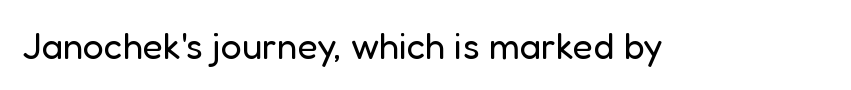
Weight: not bold — regular or lighter. Here the designer chose a conventional face with non-uniform glyph widths. The passage shown is typeset with a sans-serif family. The glyphs are unaccompanied by any horizontal stroke below them. The typography opts for an upright posture over an oblique one. Honestly, the letter spacing is just normal — you wouldn't notice it.
